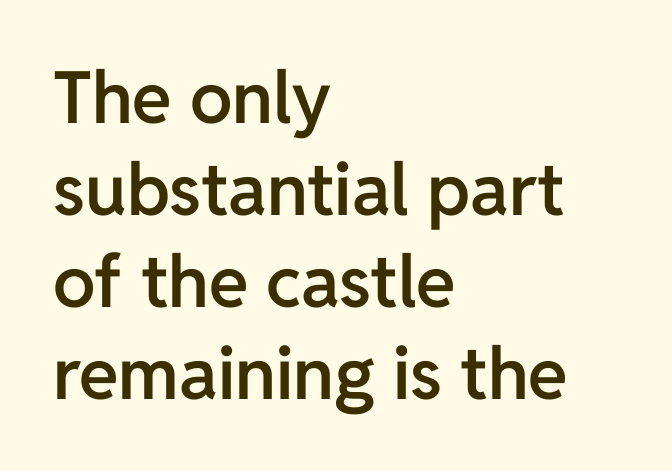
Q: Is the text bold? A: Semi-bold.
Q: Is the text italic (slanted)? A: No, it is upright.
Q: Is the typeface a serif or a sans-serif typeface? A: Sans-serif.
Q: Is the text underlined? A: No.
Q: How is the paragraph aligned? A: Left-aligned.
Q: Is the spacing between letters normal or unusually wide? A: Normal.
Q: Is the spacing between lines tight, normal or loose? A: Normal.
Q: Width (condensed, normal, or wide)? A: Normal.
Q: Stroke contrast? A: Low.
Q: x-height? A: Medium.
Q: Monospaced? A: No.
